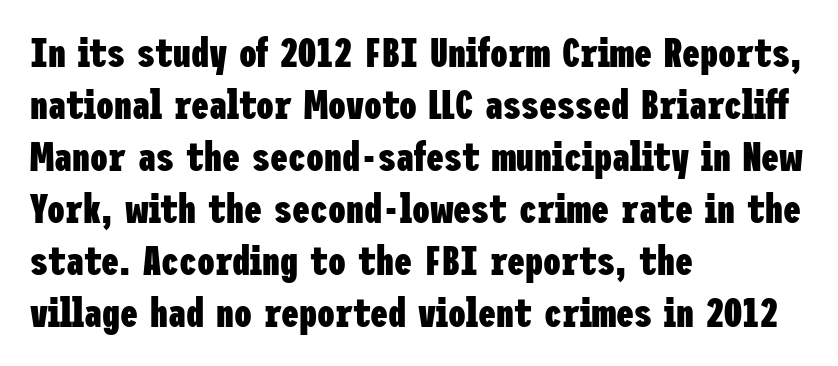
The image shows 40 px heavy, condensed sans-serif type, upright; set left-aligned, normal line spacing (1.3x), normal letter spacing, not underlined; low stroke contrast and a medium x-height.
